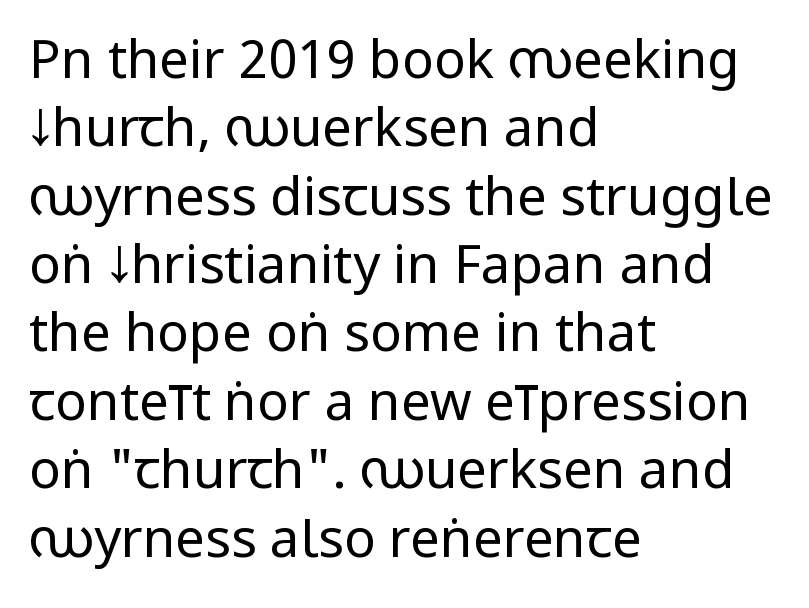
The image shows 53 px regular-weight, condensed sans-serif type, upright; set left-aligned, normal line spacing (1.29x), normal letter spacing, not underlined; low stroke contrast and a large x-height.
